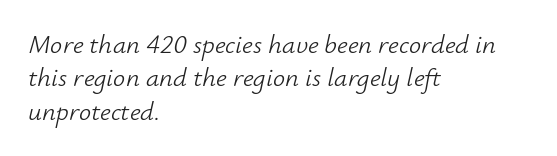
Q: Is the text bold? A: No.
Q: Is the text italic (slanted)? A: Yes, it leans right by about 12 degrees.
Q: Is the text underlined? A: No.
Q: How is the paragraph aligned? A: Left-aligned.
Q: Is the spacing between letters normal or unusually wide? A: Normal.
